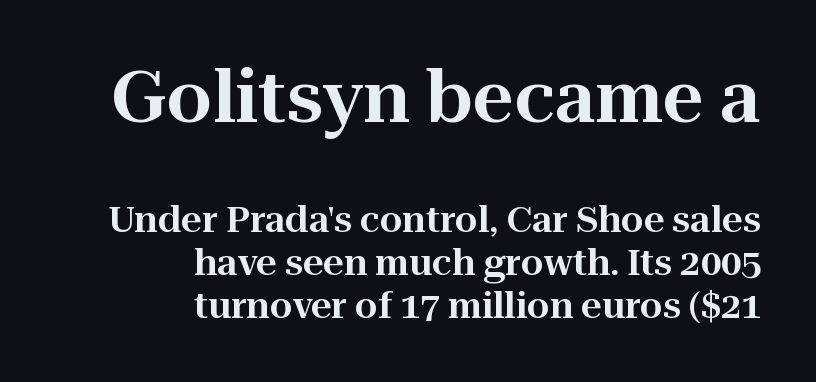
{"serif": "yes", "italic": "no", "width": "normal", "stroke_contrast": "high", "x_height": "medium", "monospaced": "no", "underline": "no", "align": "right", "line_spacing_ratio": 1.19, "letter_spacing": "normal", "letter_spacing_em": 0.0, "larger_block": "first", "size_ratio": 2.0, "glyph_px": 72}
